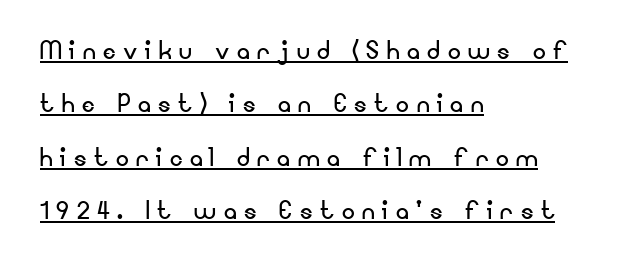
Q: Is the text bold? A: No.
Q: Is the text italic (slanted)? A: No, it is upright.
Q: Is the typeface a serif or a sans-serif typeface? A: Sans-serif.
Q: Is the text underlined? A: Yes.
Q: How is the paragraph aligned? A: Left-aligned.
Q: Is the spacing between letters normal or unusually wide? A: Unusually wide.
Q: Is the spacing between lines tight, normal or loose? A: Normal.
Q: Width (condensed, normal, or wide)? A: Normal.
Q: Stroke contrast? A: Low.
Q: x-height? A: Small.
Q: Monospaced? A: No.
